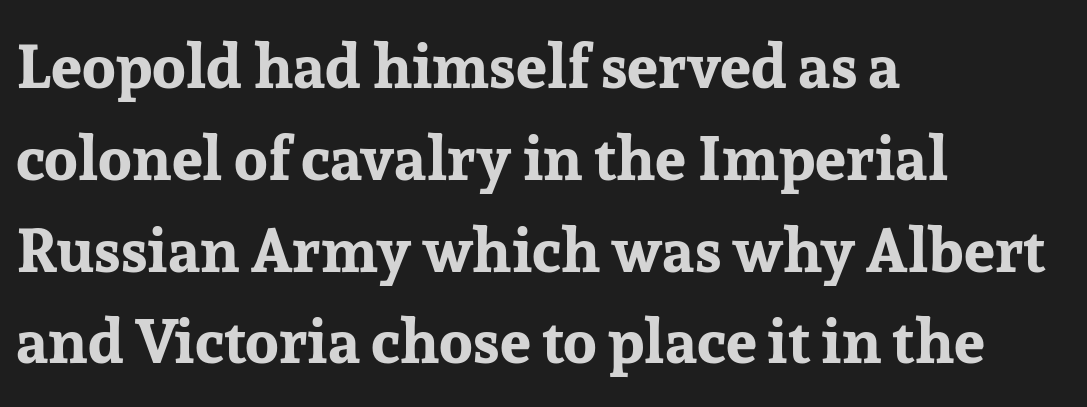
{"serif": "yes", "italic": "no", "bold": "yes", "weight": "bold", "width": "normal", "stroke_contrast": "low", "x_height": "medium", "monospaced": "no", "underline": "no", "align": "left", "line_spacing": "normal", "line_spacing_ratio": 1.48, "letter_spacing": "normal", "letter_spacing_em": 0.0, "glyph_px": 62}
